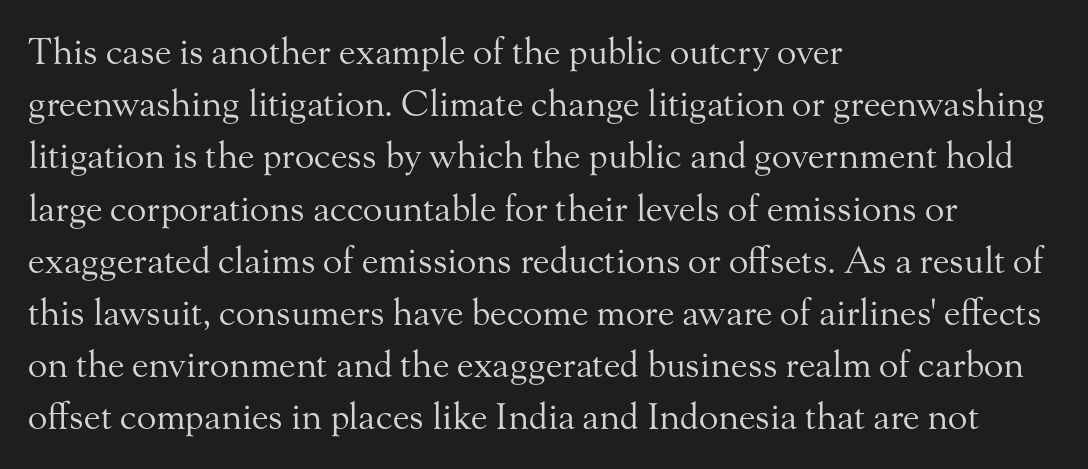
{"serif": "yes", "italic": "no", "bold": "no", "weight": "regular", "width": "normal", "stroke_contrast": "medium", "x_height": "small", "monospaced": "no", "underline": "no", "align": "left", "line_spacing": "normal", "line_spacing_ratio": 1.45, "letter_spacing": "normal", "letter_spacing_em": 0.0, "glyph_px": 36}
